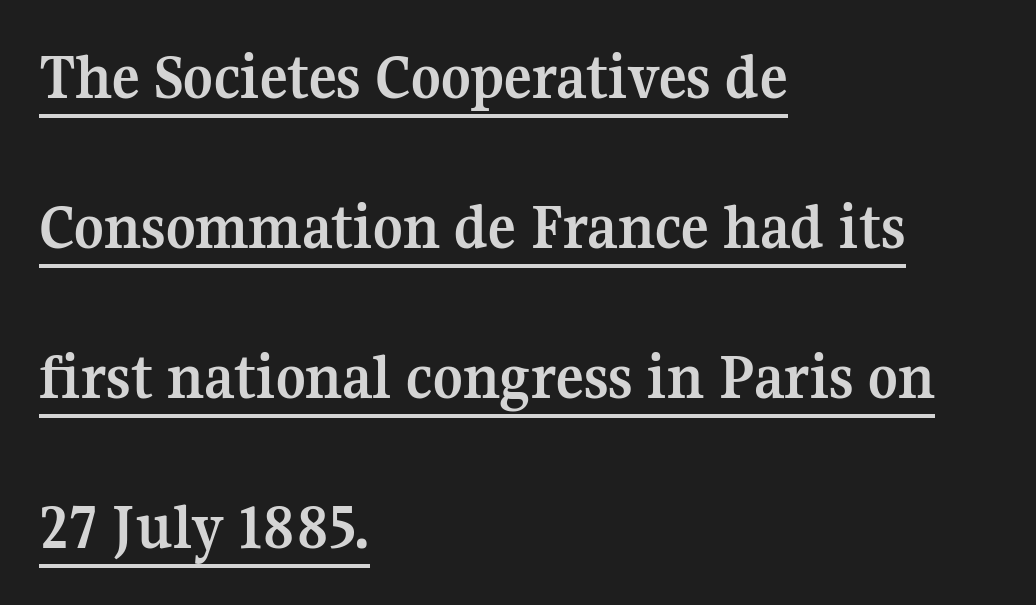
The image shows 65 px semibold serif type, upright; set left-aligned, loose line spacing (2.31x), normal letter spacing, underlined; medium stroke contrast and a medium x-height.
